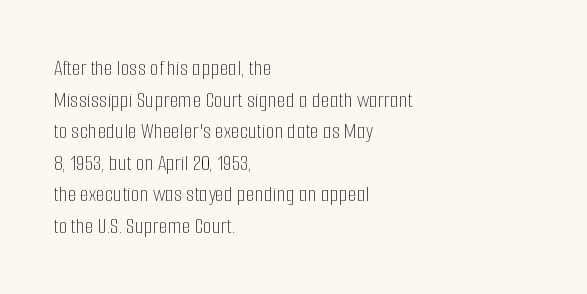
{"italic": "no", "bold": "no", "underline": "no", "align": "left", "line_spacing": "normal", "line_spacing_ratio": 1.37, "letter_spacing": "normal", "letter_spacing_em": 0.0, "glyph_px": 23}
